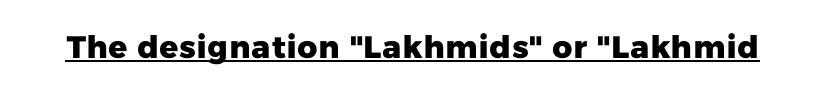
This sample carries an underscore along the baseline area. What kind of face is this? One without serifs — a sans. Typographic density is high because the face is bold. Each letter keeps its own natural width here, so spacing adapts to shape. The gaps between neighbouring characters are ordinary and unremarkable.
